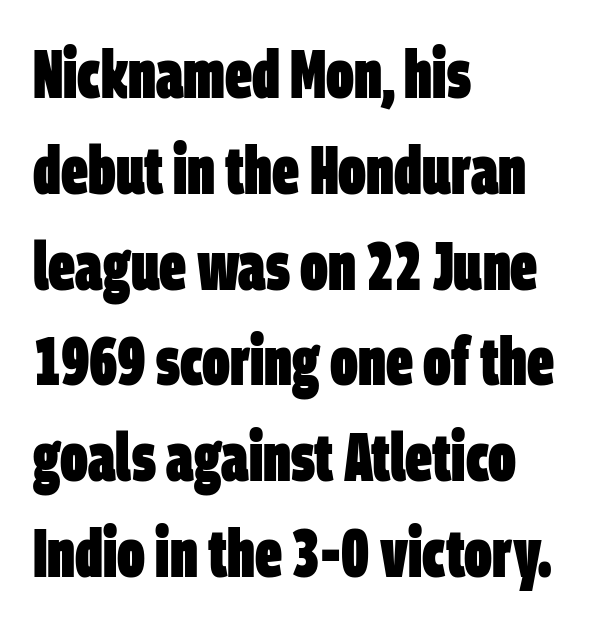
{"serif": "no", "bold": "yes", "weight": "heavy", "width": "condensed", "stroke_contrast": "low", "x_height": "large", "monospaced": "no", "underline": "no", "align": "left", "line_spacing": "normal", "line_spacing_ratio": 1.43, "letter_spacing": "normal", "letter_spacing_em": 0.0, "glyph_px": 67}
